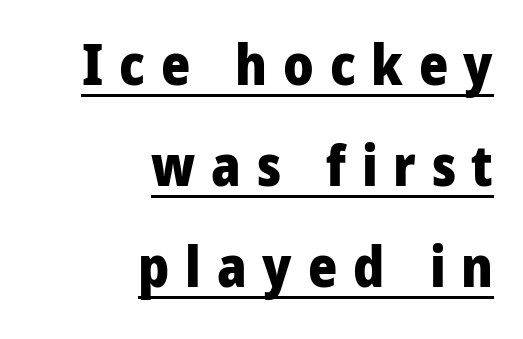
Posture: vertical. Chunky letters — that's bold for sure. Classification — sans serif. The rendering uses the underline text-decoration. There is plenty of visible air inserted between adjacent glyphs. A typesetter would call this proportional, since set widths differ per character.
